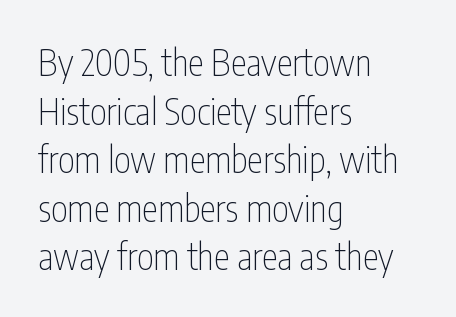
{"serif": "no", "italic": "no", "bold": "no", "weight": "thin", "width": "condensed", "stroke_contrast": "low", "x_height": "medium", "monospaced": "no", "underline": "no", "align": "left", "line_spacing": "normal", "line_spacing_ratio": 1.35, "letter_spacing": "normal", "letter_spacing_em": 0.0, "glyph_px": 36}
